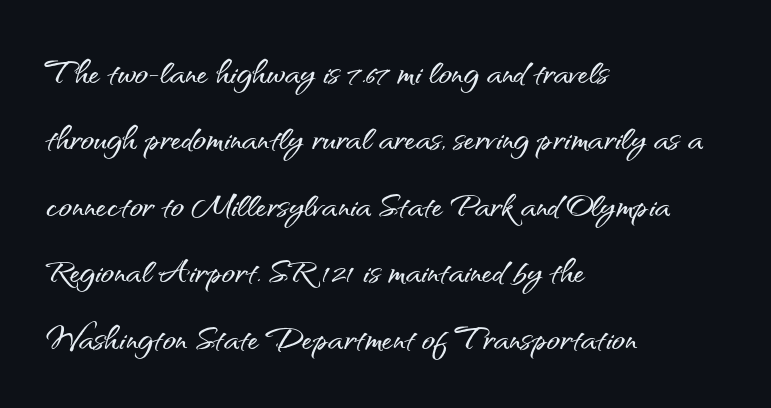
Note: no serifs on the glyphs. Layout note: lines flush left. The tracking reads as untouched default to a designer's eye. Vertically, the passage feels balanced, rows spaced as you'd expect.
